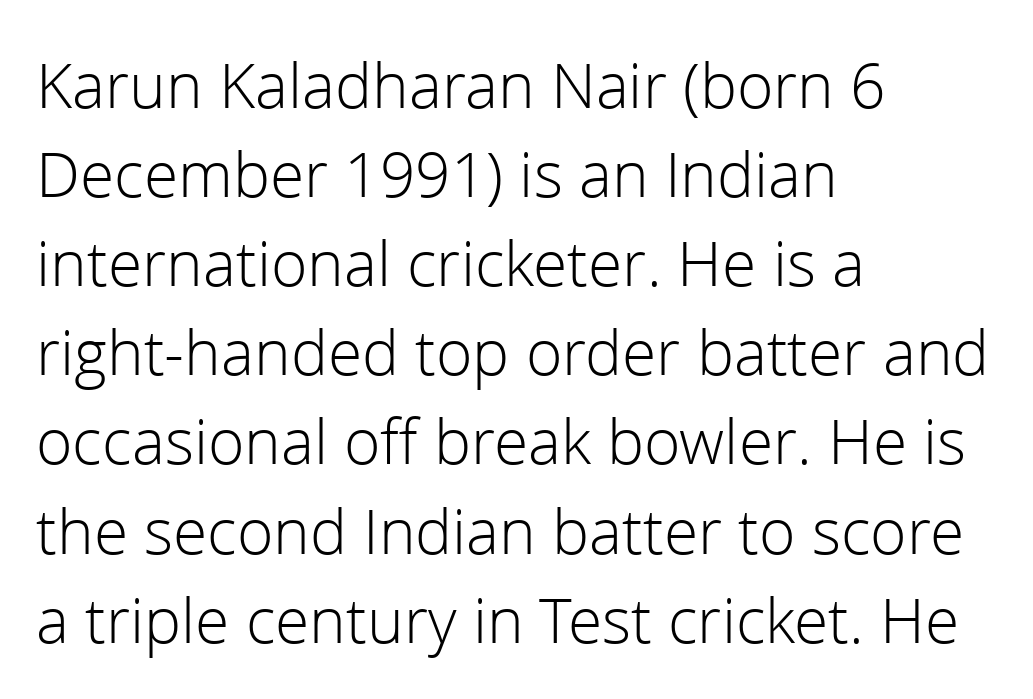
{"serif": "no", "italic": "no", "bold": "no", "weight": "light", "width": "normal", "stroke_contrast": "low", "x_height": "medium", "monospaced": "no", "underline": "no", "align": "left", "line_spacing": "normal", "line_spacing_ratio": 1.33, "letter_spacing": "normal", "letter_spacing_em": 0.0, "glyph_px": 67}
